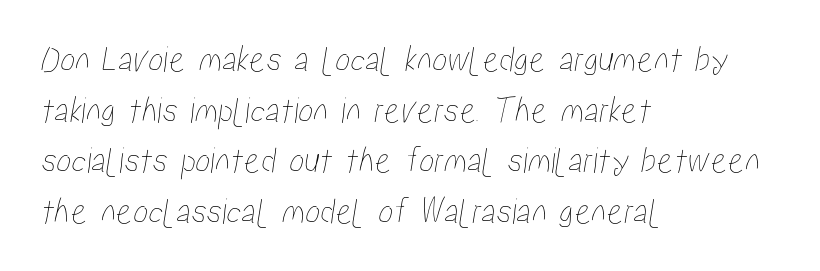
The image shows 38 px condensed type; set left-aligned, normal line spacing (1.33x), normal letter spacing, not underlined; low stroke contrast and a medium x-height.
